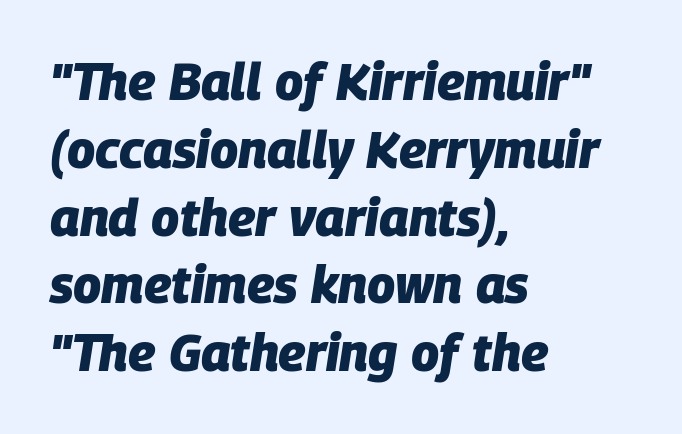
{"italic": "yes", "lean": "right", "slant_degrees": 9, "bold": "yes", "weight": "heavy", "width": "normal", "stroke_contrast": "low", "x_height": "large", "monospaced": "no", "underline": "no", "align": "left", "line_spacing": "normal", "line_spacing_ratio": 1.33, "letter_spacing": "normal", "letter_spacing_em": 0.0, "glyph_px": 51}
